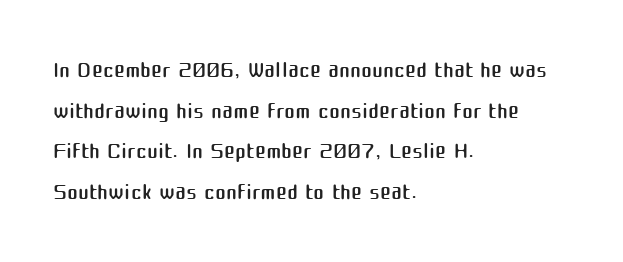
The image shows 33 px regular-weight sans-serif type, upright; set left-aligned, line spacing 1.23x, normal letter spacing, not underlined; medium stroke contrast and a medium x-height.
